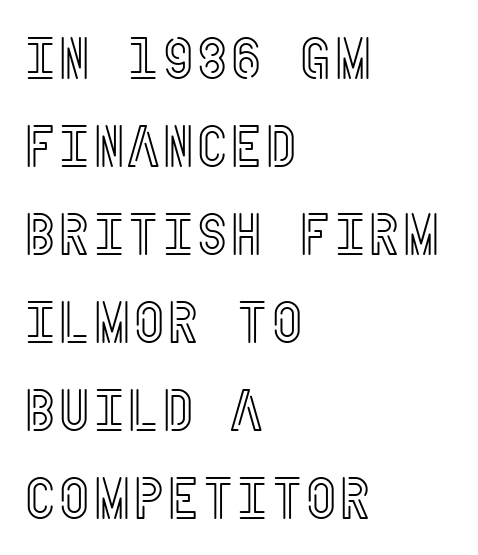
Rendered with straight, roman letterforms. Check the space under the baseline: it is left empty. Compared with typical paragraphs, the rows here are spaced about the same. Spacing between characters is what you'd get straight out of the box.
